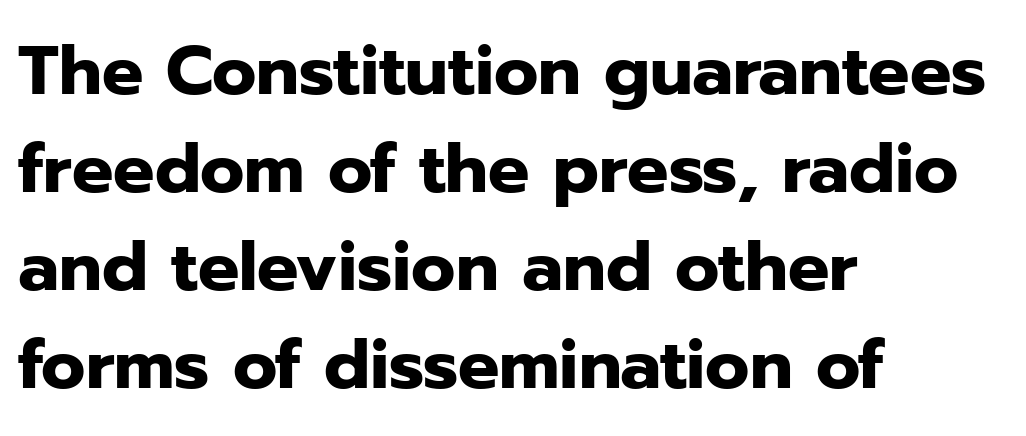
The image shows 69 px heavy sans-serif type, upright; set left-aligned, normal line spacing (1.42x), normal letter spacing, not underlined; low stroke contrast and a medium x-height.
